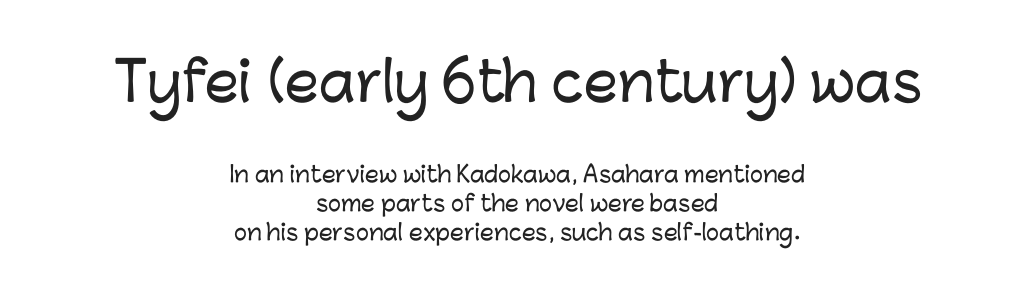
{"serif": "no", "italic": "no", "width": "normal", "stroke_contrast": "low", "x_height": "medium", "monospaced": "no", "underline": "no", "align": "center", "line_spacing": "normal", "line_spacing_ratio": 1.3, "letter_spacing": "normal", "letter_spacing_em": 0.0, "larger_block": "first", "size_ratio": 2.45, "glyph_px": 54}
